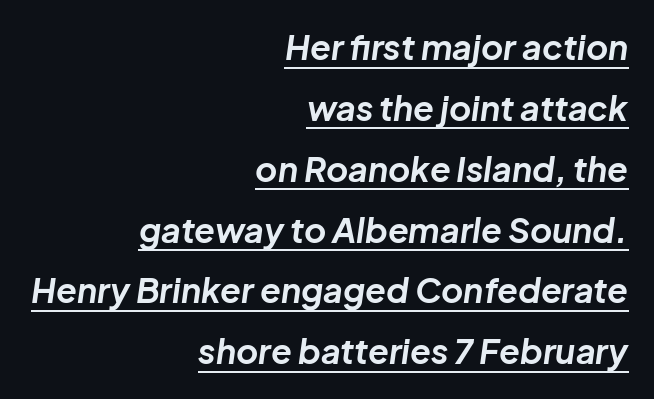
Q: Is the text bold? A: Yes.
Q: Is the text italic (slanted)? A: Yes, it leans right by about 8 degrees.
Q: Is the text underlined? A: Yes.
Q: How is the paragraph aligned? A: Right-aligned.
Q: Is the spacing between letters normal or unusually wide? A: Normal.
Q: Width (condensed, normal, or wide)? A: Normal.
Q: Stroke contrast? A: Low.
Q: x-height? A: Medium.
Q: Monospaced? A: No.
